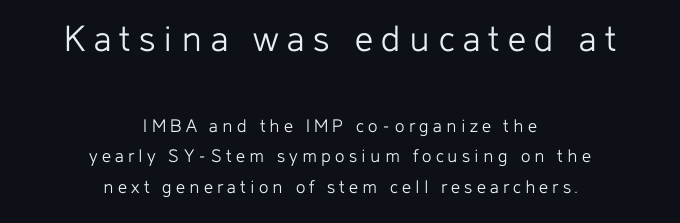
The image shows 40 px light sans-serif type, upright; set centered, normal line spacing (1.54x), unusually wide letter spacing (+0.21 em), not underlined; the first (top) block is 2.0x larger; low stroke contrast and a medium x-height.
